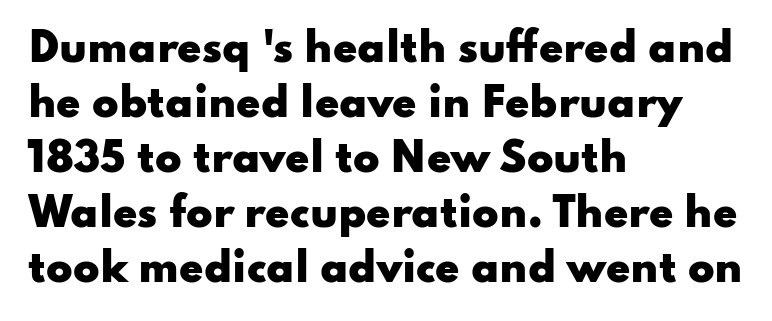
Q: Is the text bold? A: Yes.
Q: Is the text italic (slanted)? A: No, it is upright.
Q: Is the typeface a serif or a sans-serif typeface? A: Sans-serif.
Q: Is the text underlined? A: No.
Q: How is the paragraph aligned? A: Left-aligned.
Q: Is the spacing between letters normal or unusually wide? A: Normal.
Q: Is the spacing between lines tight, normal or loose? A: Normal.
Q: Width (condensed, normal, or wide)? A: Wide.
Q: Stroke contrast? A: Low.
Q: x-height? A: Small.
Q: Monospaced? A: No.
